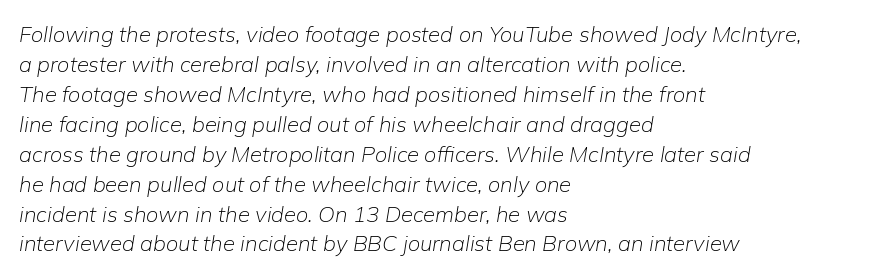
Q: Is the text bold? A: No.
Q: Is the text italic (slanted)? A: Yes, it leans right by about 9 degrees.
Q: Is the text underlined? A: No.
Q: How is the paragraph aligned? A: Left-aligned.
Q: Is the spacing between letters normal or unusually wide? A: Normal.
Q: Is the spacing between lines tight, normal or loose? A: Normal.
